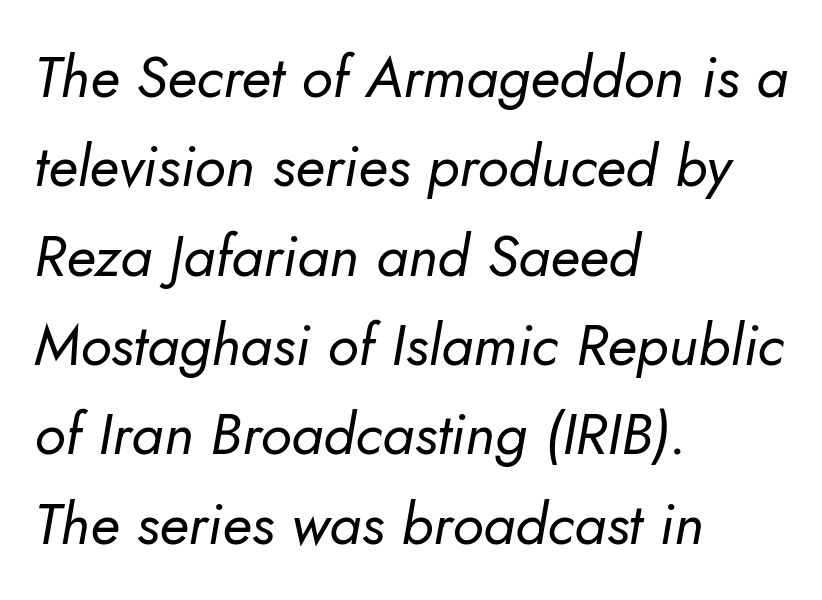
{"italic": "yes", "lean": "right", "slant_degrees": 5, "bold": "no", "weight": "regular", "width": "normal", "stroke_contrast": "low", "x_height": "small", "monospaced": "no", "underline": "no", "align": "left", "line_spacing": "normal", "line_spacing_ratio": 1.54, "letter_spacing": "normal", "letter_spacing_em": 0.0, "glyph_px": 58}
